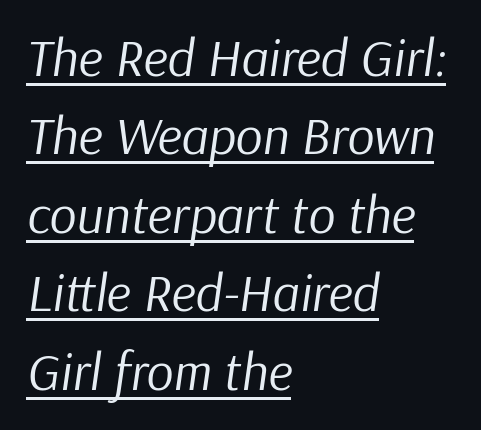
Q: Is the text bold? A: No.
Q: Is the text italic (slanted)? A: Yes, it leans right by about 9 degrees.
Q: Is the text underlined? A: Yes.
Q: How is the paragraph aligned? A: Left-aligned.
Q: Is the spacing between letters normal or unusually wide? A: Normal.
Q: Is the spacing between lines tight, normal or loose? A: Normal.
Q: Width (condensed, normal, or wide)? A: Normal.
Q: Stroke contrast? A: Low.
Q: x-height? A: Medium.
Q: Monospaced? A: No.
